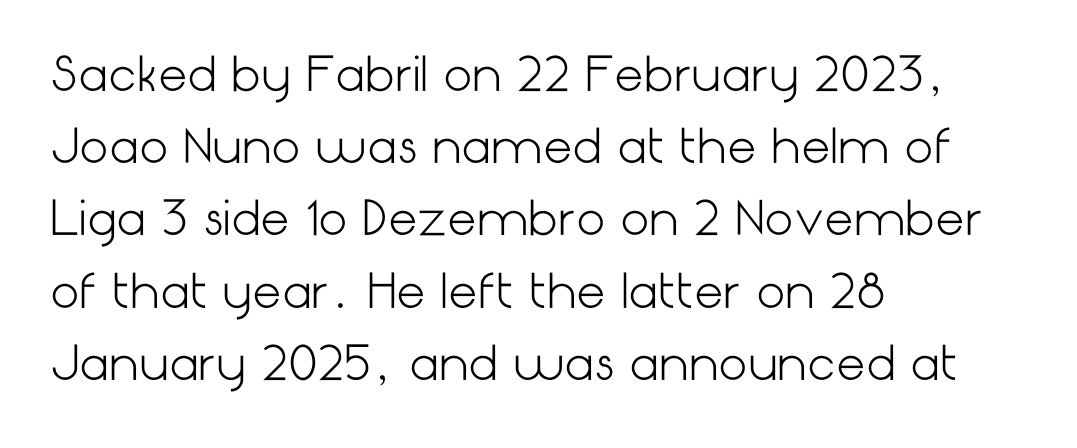
{"serif": "no", "italic": "no", "bold": "no", "weight": "light", "width": "normal", "stroke_contrast": "low", "x_height": "medium", "underline": "no", "align": "left", "line_spacing": "normal", "line_spacing_ratio": 1.57, "letter_spacing": "normal", "letter_spacing_em": 0.0, "glyph_px": 46}
